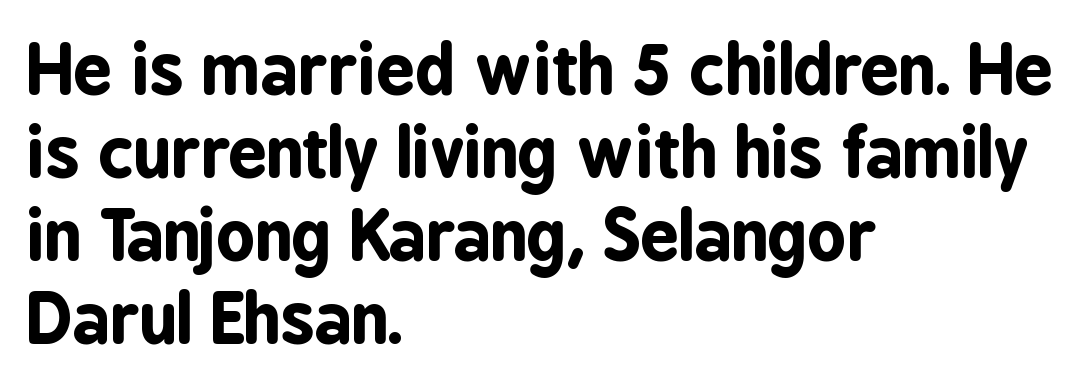
Nope, no serifs anywhere on these letters. Proportional: the letters do not fall into vertical columns. Line beginnings align vertically; line endings do not. Only glyphs here, with clear space below each row. Italic? Not at all — the glyphs are vertical.
